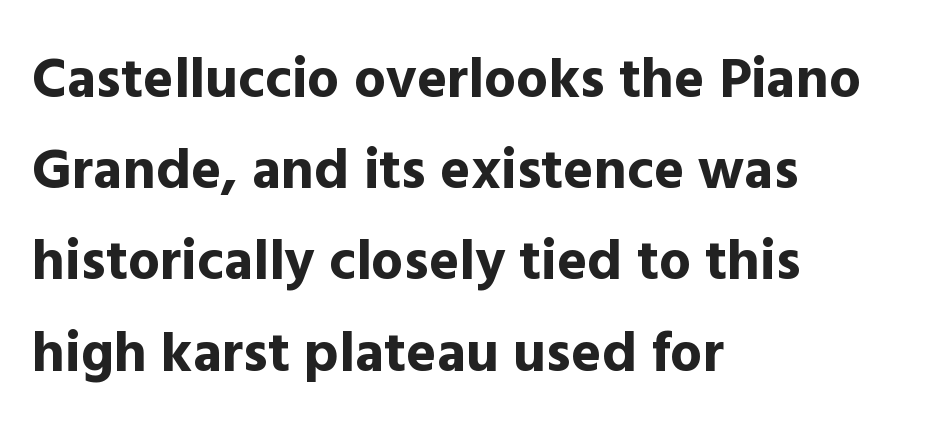
{"serif": "no", "italic": "no", "bold": "yes", "weight": "bold", "width": "normal", "x_height": "medium", "monospaced": "no", "underline": "no", "align": "left", "line_spacing": "normal", "line_spacing_ratio": 1.6, "letter_spacing": "normal", "letter_spacing_em": 0.0, "glyph_px": 57}
